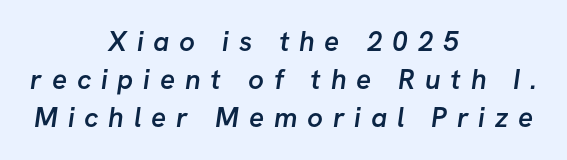
Here the designer chose a conventional face with non-uniform glyph widths. Serif or sans? Sans — the stroke terminals are bare. In terms of leading, this rendering sits right in the middle. Emphasis by weight is partial: semibold. Each line is balanced around a shared central axis.
